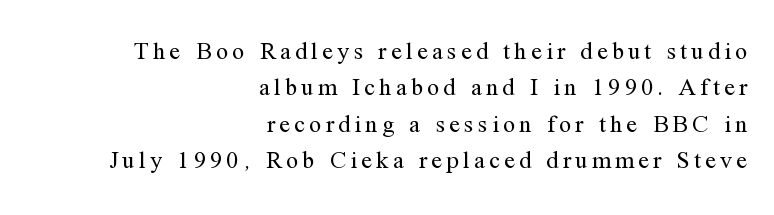
Nobody drew a line under any word here. Regarding leading, the lines here are spaced in the standard way. Italic? Not at all — the glyphs are vertical. These lines stack with their right ends in a neat column. Nothing heavy about these letters — not bold at all.
